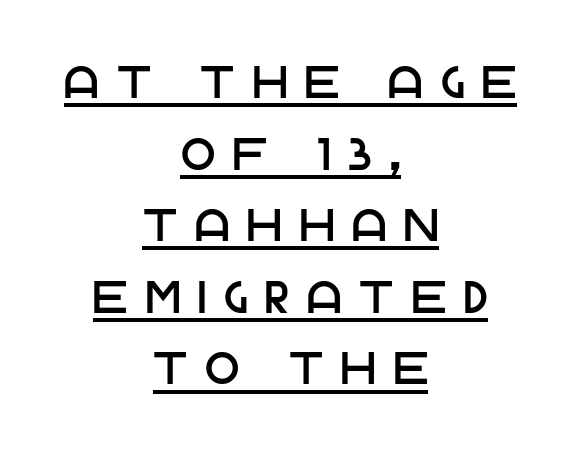
Regarding leading, the lines here are spaced in the standard way. Glyph-to-glyph distance is far greater than everyday printed text. Grotesque or geometric, the face here clearly has no serifs. Caption: multi-line text, centered on the measure. A typesetter would call this proportional, since set widths differ per character.
